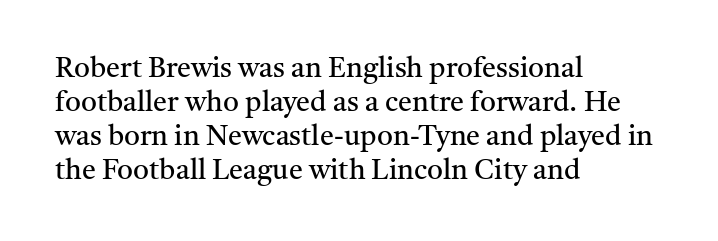
{"serif": "yes", "italic": "no", "bold": "no", "weight": "regular", "width": "normal", "stroke_contrast": "medium", "x_height": "medium", "monospaced": "no", "underline": "no", "align": "left", "line_spacing_ratio": 1.21, "letter_spacing": "normal", "letter_spacing_em": 0.0, "glyph_px": 28}
